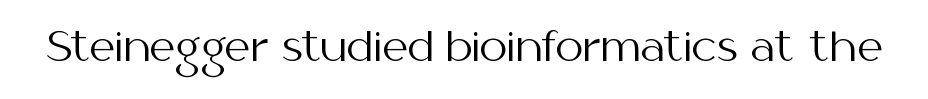
Type style note: lacks serifs. Do the characters align in a grid? No, the font is proportional. Heft: none added — not bold. Posture: vertical. Has an underline been added? It has not.
